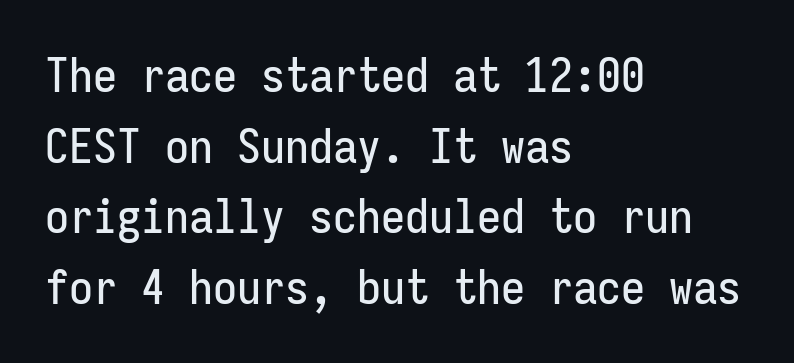
The image shows 48 px condensed sans-serif type, upright, monospaced; set left-aligned, normal line spacing (1.47x), normal letter spacing, not underlined; low stroke contrast and a medium x-height.
